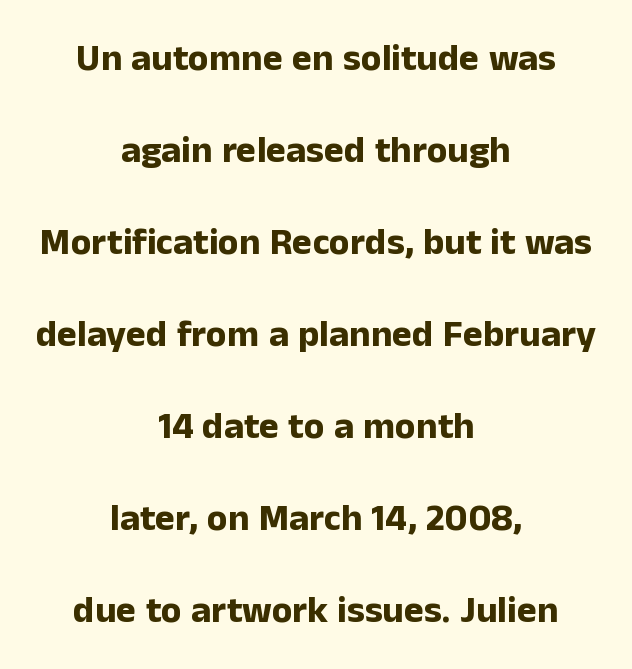
{"serif": "no", "italic": "no", "bold": "yes", "weight": "bold", "width": "normal", "stroke_contrast": "low", "x_height": "medium", "monospaced": "no", "underline": "no", "align": "center", "line_spacing": "loose", "line_spacing_ratio": 2.42, "letter_spacing": "normal", "letter_spacing_em": 0.0, "glyph_px": 38}
